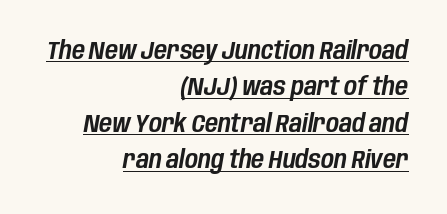
Descenders here cross a horizontal rule under the line. Yep, that's italic — everything's leaning. The block of text has a typical density, with ordinary space between rows. Compared with typical body copy, the letter spacing here is the same. Each line ends at the same right margin while the left side varies.
